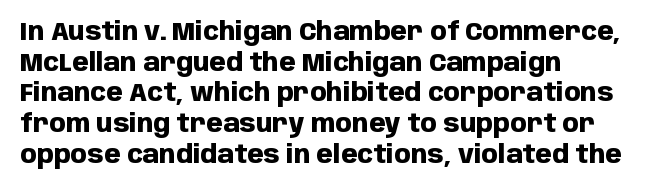
{"italic": "no", "bold": "yes", "underline": "no", "align": "left", "line_spacing": "normal", "line_spacing_ratio": 1.28, "letter_spacing": "normal", "letter_spacing_em": 0.0, "glyph_px": 24}
